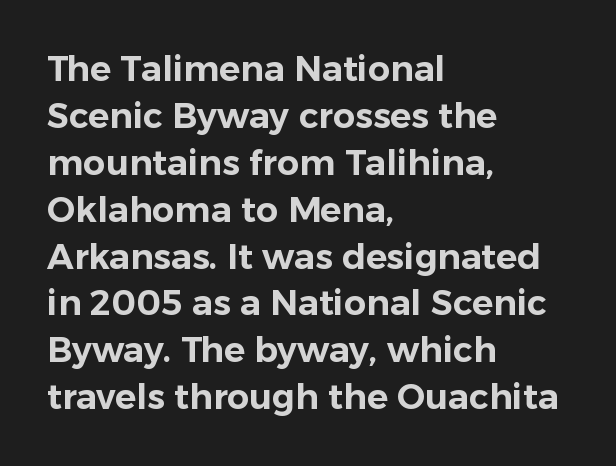
It's the straight-up-and-down kind of type. Where is the straight margin? On the left. Students, note that the glyphs here touch the page at normal intervals. This sample keeps an unexceptional amount of space between lines. Character widths vary here, with narrow letters taking less room than wide ones. The type family on display is of the sans-serif kind.
